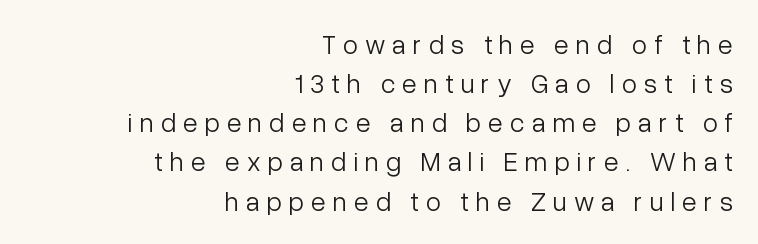
Descenders hang freely into open space. Each word looks stretched out because of the extra space between its letters. Every stem runs plumb, perpendicular to the baseline. Compared with typical paragraphs, the rows here are spaced about the same. Letters have the restrained weight of plain body copy at most. The ragged edge is on the left, which tells us the setting is flush right.
